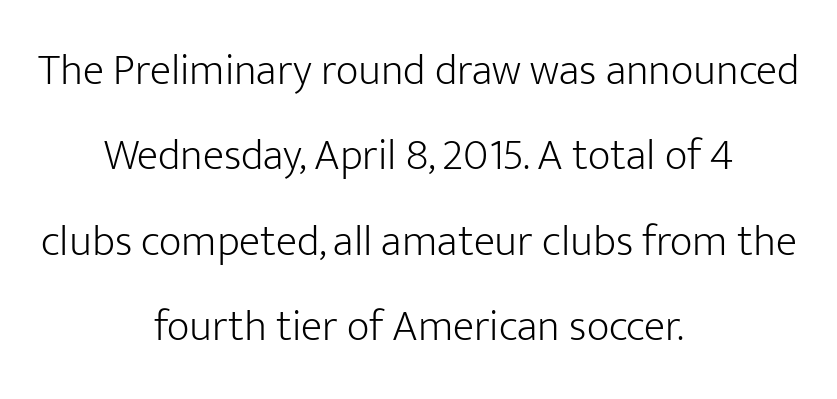
Summary of weight: not heavy and not bold. A typesetter would label this face a sans. Each line is balanced around a shared central axis. Posture: vertical. Proportional: the letters do not fall into vertical columns. Letter spacing: default.
